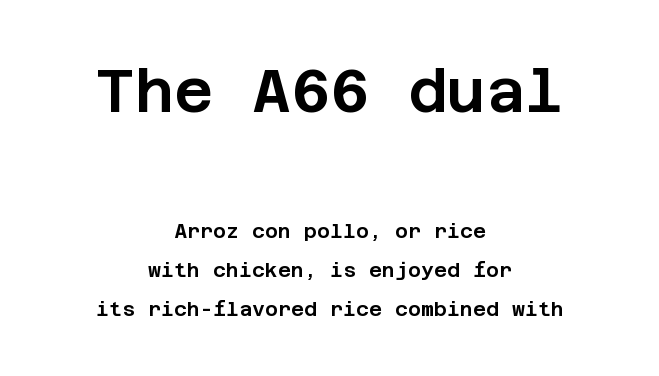
{"serif": "no", "italic": "no", "width": "normal", "stroke_contrast": "low", "x_height": "large", "underline": "no", "align": "center", "line_spacing": "loose", "line_spacing_ratio": 1.94, "letter_spacing": "normal", "letter_spacing_em": 0.0, "larger_block": "first", "size_ratio": 3.0, "glyph_px": 60}
